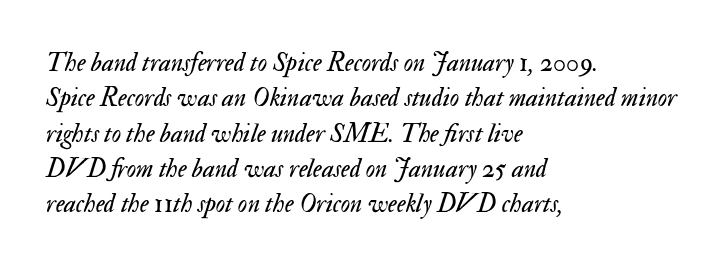
The image shows 26 px text type, italic (leaning right); set left-aligned, normal line spacing (1.36x), normal letter spacing, not underlined.
